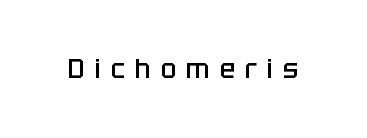
How are the letters spaced? Widely, with obvious added tracking. The specimen omits any rule beneath the text block's lines. Every character sits straight up, as roman type does. Is the type bold? Partly — it's a semibold, heavier than regular but not fully bold.
